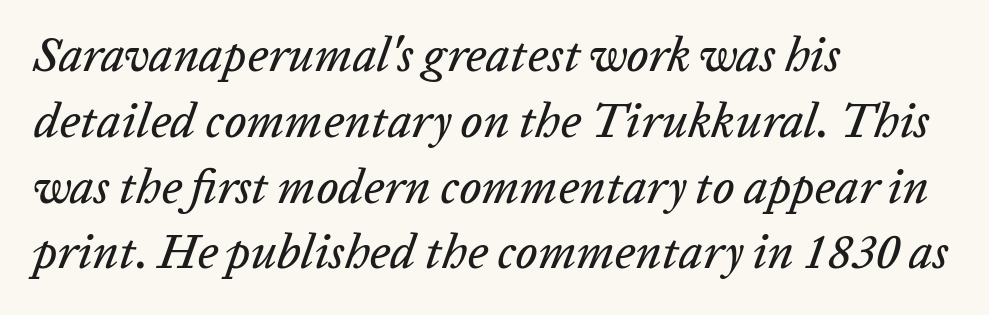
{"italic": "yes", "lean": "right", "slant_degrees": 20, "width": "normal", "stroke_contrast": "low", "x_height": "medium", "monospaced": "no", "underline": "no", "align": "left", "line_spacing": "normal", "line_spacing_ratio": 1.37, "letter_spacing": "normal", "letter_spacing_em": 0.0, "glyph_px": 48}
